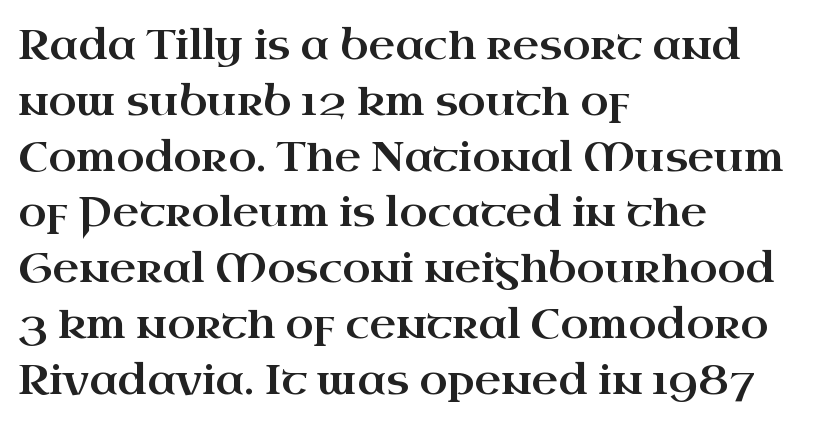
Q: Is the text italic (slanted)? A: No, it is upright.
Q: Is the typeface a serif or a sans-serif typeface? A: Serif.
Q: Is the text underlined? A: No.
Q: How is the paragraph aligned? A: Left-aligned.
Q: Is the spacing between letters normal or unusually wide? A: Normal.
Q: Is the spacing between lines tight, normal or loose? A: Normal.
Q: Width (condensed, normal, or wide)? A: Wide.
Q: Stroke contrast? A: High.
Q: x-height? A: Small.
Q: Monospaced? A: No.
